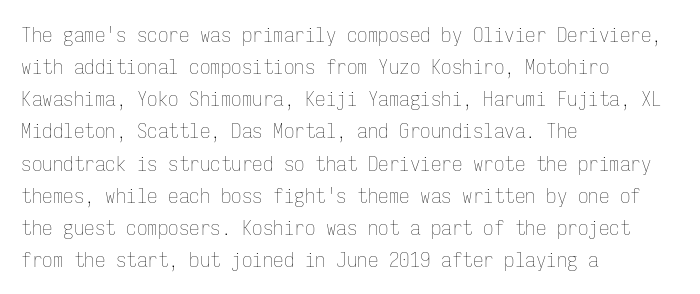
{"italic": "no", "bold": "no", "underline": "no", "align": "left", "line_spacing": "normal", "line_spacing_ratio": 1.53, "letter_spacing": "normal", "letter_spacing_em": 0.0, "glyph_px": 21}
